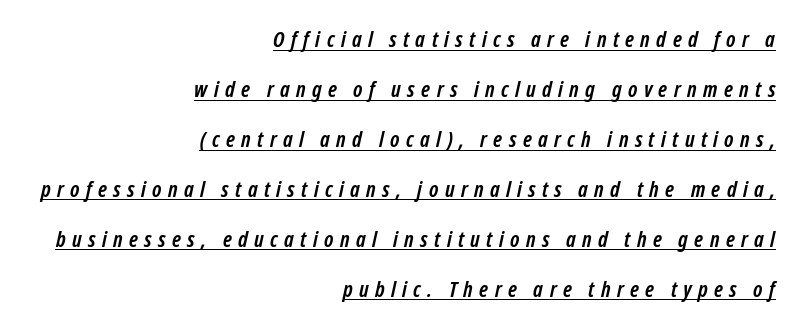
The image shows 22 px bold type; set right-aligned, loose line spacing (2.27x), unusually wide letter spacing (+0.29 em), underlined.
